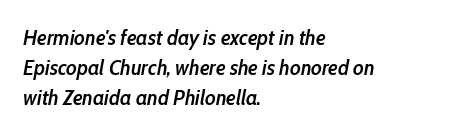
Does the leading feel generous? No, just average. In terms of posture, this sample is oblique. This rendering features lettering with no underline. Moderately thickened strokes mark this as semibold type. The rendering anchors every line to the left-hand side.
